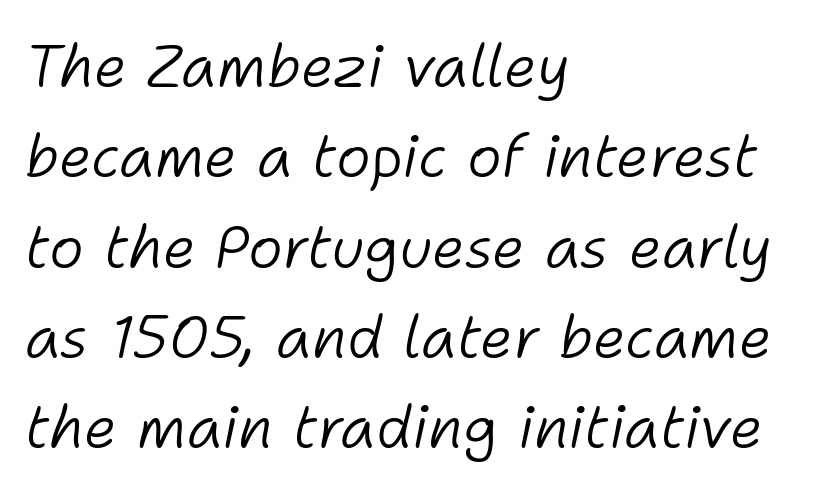
{"italic": "yes", "lean": "right", "slant_degrees": 11, "bold": "no", "weight": "light", "width": "normal", "stroke_contrast": "low", "x_height": "medium", "monospaced": "no", "underline": "no", "align": "left", "line_spacing": "normal", "line_spacing_ratio": 1.53, "letter_spacing": "normal", "letter_spacing_em": 0.0, "glyph_px": 59}
